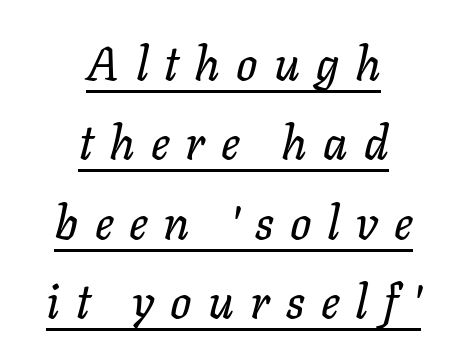
This rendering uses center alignment, leaving both contours irregular but symmetric. Looks like someone drew a line under every word here. When letters slant like this, we call the style italic. Caption: expanded tracking, letters set apart. Each letter keeps its own natural width here, so spacing adapts to shape.
